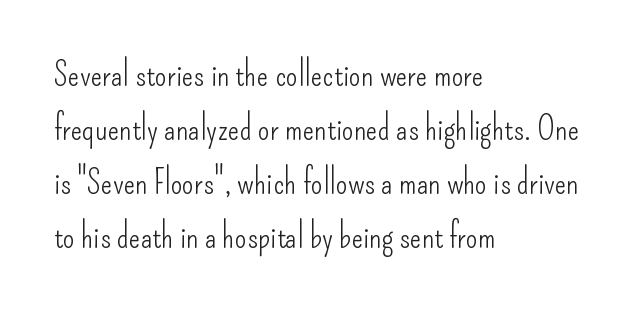
What stands out about the letter spacing? Nothing — it is the standard amount. Quick note: interline space is typical. The rendering uses natural spacing where letterforms have individual widths. Stems here are at most as thick as an everyday book face. Does the type have serifs? No, each stem ends abruptly. The letters stand upright; this is a roman face.
